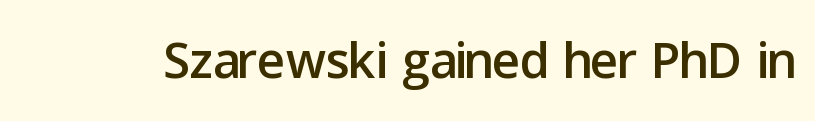
The image shows 73 px sans-serif type, upright; set normal letter spacing, not underlined; low stroke contrast and a medium x-height.
